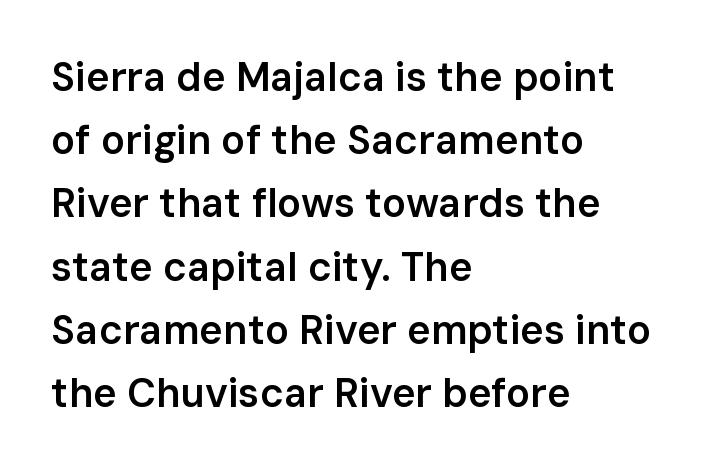
{"serif": "no", "italic": "no", "bold": "semi", "weight": "semibold", "width": "normal", "stroke_contrast": "low", "x_height": "medium", "monospaced": "no", "underline": "no", "align": "left", "line_spacing": "normal", "line_spacing_ratio": 1.58, "letter_spacing": "normal", "letter_spacing_em": 0.0, "glyph_px": 40}
